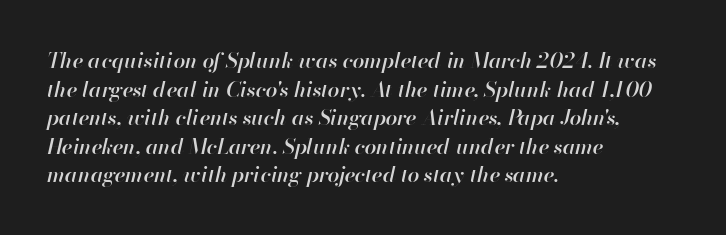
Reading down the column, the eye jumps a familiar distance to each next line. Posture: slanted. The characters look somewhat weighty, a semibold short of true bold. Type without underlining. These lines stack with their left ends in a neat column. The face used here is rendered with its standard letterfit.
